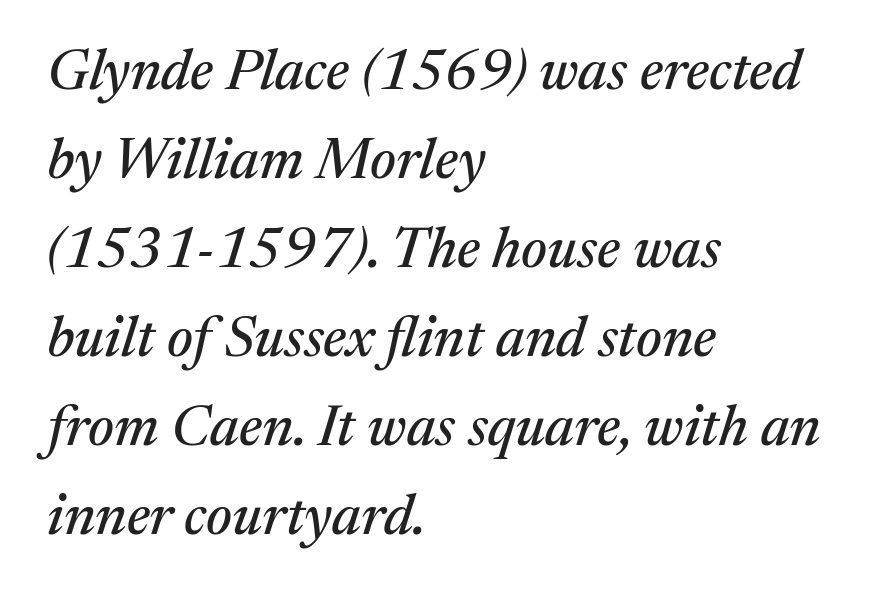
Q: Is the text italic (slanted)? A: Yes, it leans right by about 17 degrees.
Q: Is the typeface a serif or a sans-serif typeface? A: Serif.
Q: Is the text underlined? A: No.
Q: How is the paragraph aligned? A: Left-aligned.
Q: Is the spacing between letters normal or unusually wide? A: Normal.
Q: Is the spacing between lines tight, normal or loose? A: Normal.
Q: Width (condensed, normal, or wide)? A: Normal.
Q: Stroke contrast? A: Medium.
Q: x-height? A: Medium.
Q: Monospaced? A: No.
